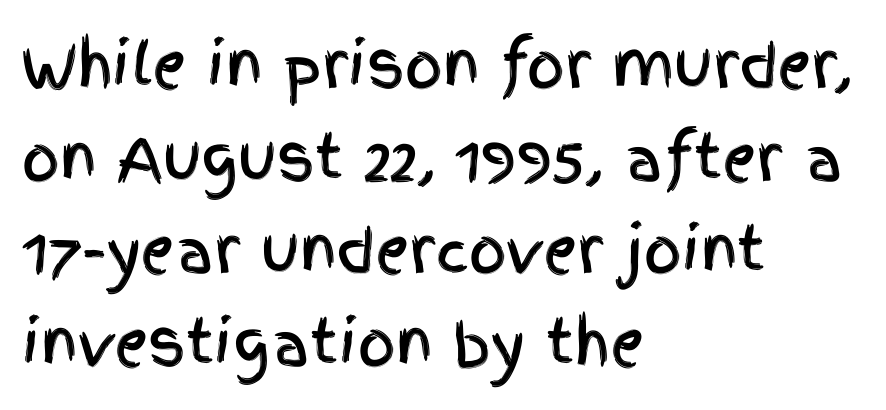
Q: Is the text italic (slanted)? A: No, it is upright.
Q: Is the typeface a serif or a sans-serif typeface? A: Sans-serif.
Q: Is the text underlined? A: No.
Q: How is the paragraph aligned? A: Left-aligned.
Q: Is the spacing between letters normal or unusually wide? A: Normal.
Q: Is the spacing between lines tight, normal or loose? A: Normal.
Q: Width (condensed, normal, or wide)? A: Condensed.
Q: x-height? A: Large.
Q: Monospaced? A: No.
